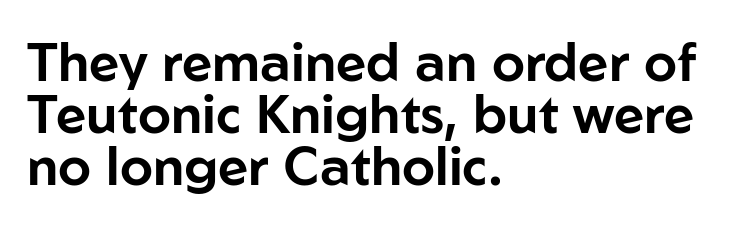
The image shows 53 px sans-serif type, upright; set left-aligned, tight line spacing (0.98x), normal letter spacing, not underlined; low stroke contrast and a medium x-height.
